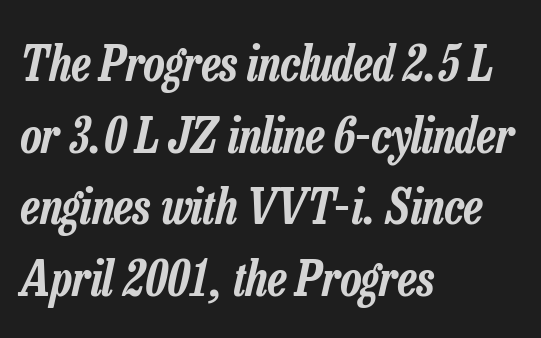
{"italic": "yes", "lean": "right", "slant_degrees": 13, "width": "condensed", "stroke_contrast": "low", "x_height": "medium", "monospaced": "no", "underline": "no", "align": "left", "line_spacing": "normal", "line_spacing_ratio": 1.49, "letter_spacing": "normal", "letter_spacing_em": 0.0, "glyph_px": 48}
